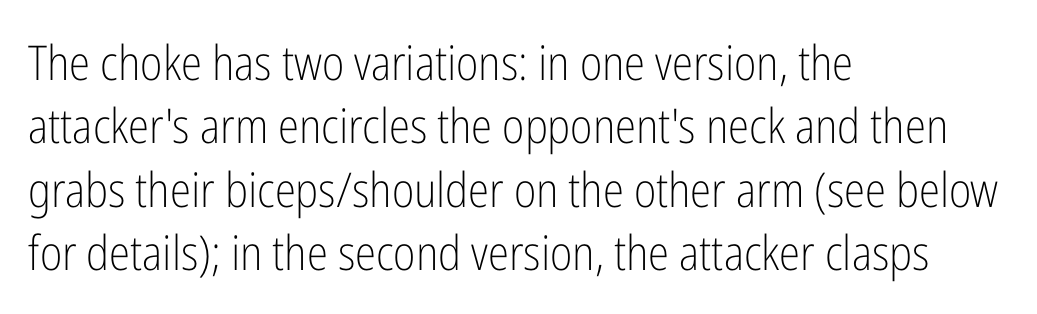
Q: Is the text bold? A: No.
Q: Is the text italic (slanted)? A: No, it is upright.
Q: Is the typeface a serif or a sans-serif typeface? A: Sans-serif.
Q: Is the text underlined? A: No.
Q: How is the paragraph aligned? A: Left-aligned.
Q: Is the spacing between letters normal or unusually wide? A: Normal.
Q: Is the spacing between lines tight, normal or loose? A: Normal.
Q: Width (condensed, normal, or wide)? A: Condensed.
Q: Stroke contrast? A: Low.
Q: x-height? A: Medium.
Q: Monospaced? A: No.
